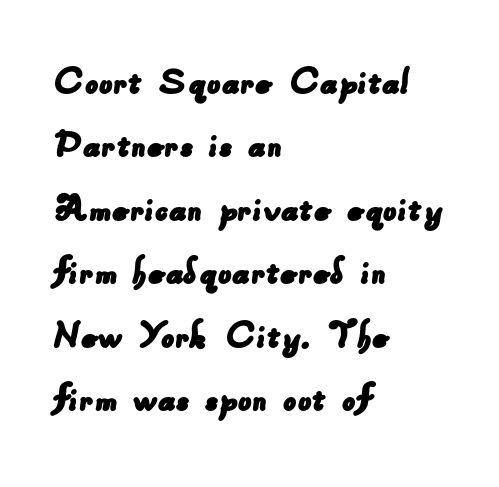
The image shows 42 px sans-serif type; set left-aligned, normal line spacing (1.51x), normal letter spacing, not underlined; low stroke contrast and a small x-height.
